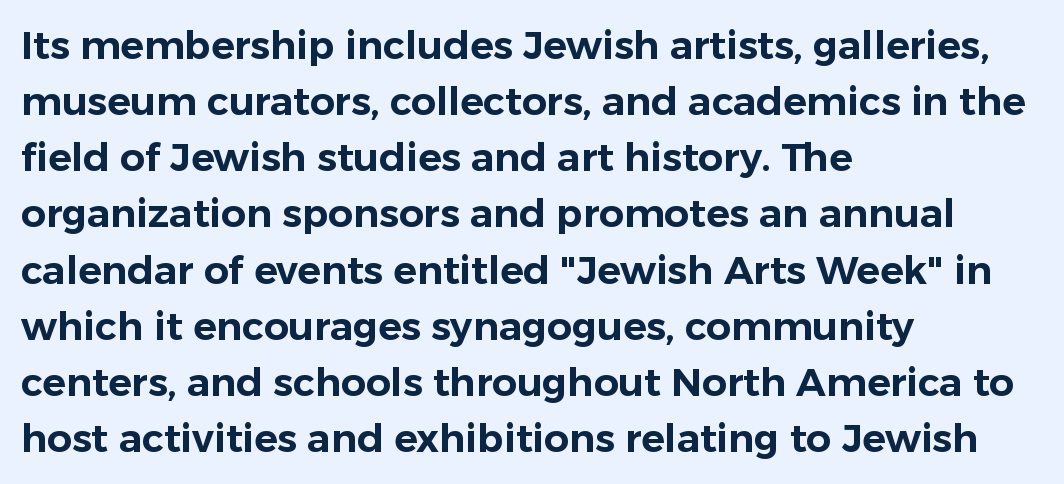
{"serif": "no", "italic": "no", "width": "normal", "stroke_contrast": "low", "x_height": "medium", "monospaced": "no", "underline": "no", "align": "left", "line_spacing": "normal", "line_spacing_ratio": 1.44, "letter_spacing": "normal", "letter_spacing_em": 0.0, "glyph_px": 39}
